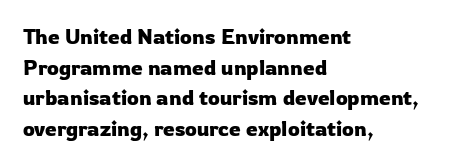
Q: Is the text italic (slanted)? A: No, it is upright.
Q: Is the text underlined? A: No.
Q: How is the paragraph aligned? A: Left-aligned.
Q: Is the spacing between letters normal or unusually wide? A: Normal.
Q: Is the spacing between lines tight, normal or loose? A: Normal.
